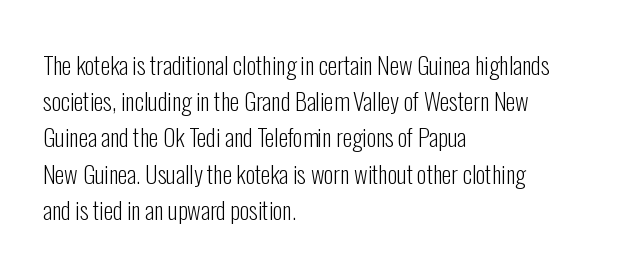
Q: Is the text bold? A: No.
Q: Is the text italic (slanted)? A: No, it is upright.
Q: Is the text underlined? A: No.
Q: How is the paragraph aligned? A: Left-aligned.
Q: Is the spacing between letters normal or unusually wide? A: Normal.
Q: Is the spacing between lines tight, normal or loose? A: Normal.
